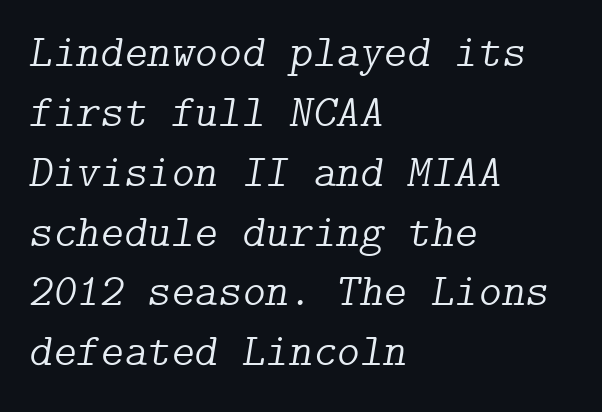
{"serif": "yes", "italic": "yes", "lean": "right", "slant_degrees": 9, "bold": "no", "weight": "light", "width": "normal", "stroke_contrast": "low", "x_height": "medium", "underline": "no", "align": "left", "line_spacing": "normal", "line_spacing_ratio": 1.33, "letter_spacing": "normal", "letter_spacing_em": 0.0, "glyph_px": 45}
